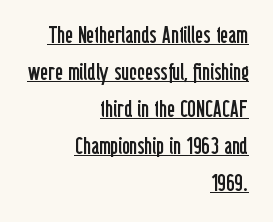
Q: Is the text bold? A: No.
Q: Is the text italic (slanted)? A: No, it is upright.
Q: Is the text underlined? A: Yes.
Q: How is the paragraph aligned? A: Right-aligned.
Q: Is the spacing between letters normal or unusually wide? A: Normal.
Q: Is the spacing between lines tight, normal or loose? A: Normal.
